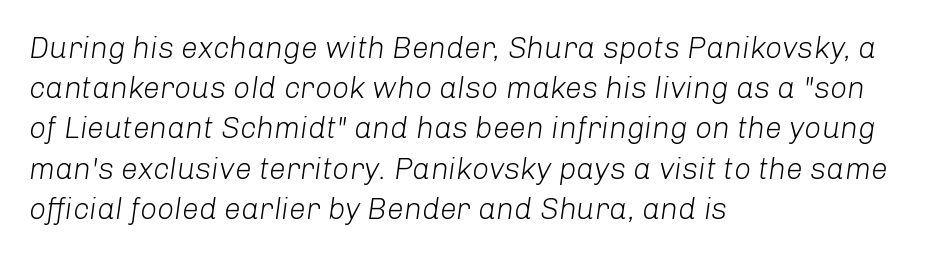
The image shows 30 px light type, italic (leaning right); set left-aligned, normal line spacing (1.34x), normal letter spacing, not underlined; low stroke contrast and a medium x-height.
